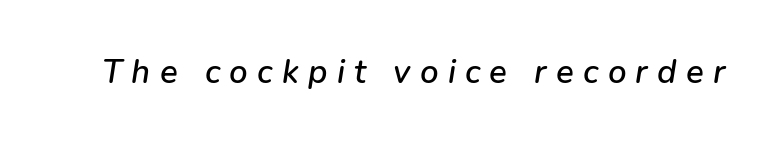
Q: Is the text italic (slanted)? A: Yes, it leans right by about 9 degrees.
Q: Is the text underlined? A: No.
Q: Is the spacing between letters normal or unusually wide? A: Unusually wide.
Q: Width (condensed, normal, or wide)? A: Normal.
Q: Stroke contrast? A: Low.
Q: x-height? A: Medium.
Q: Monospaced? A: No.
